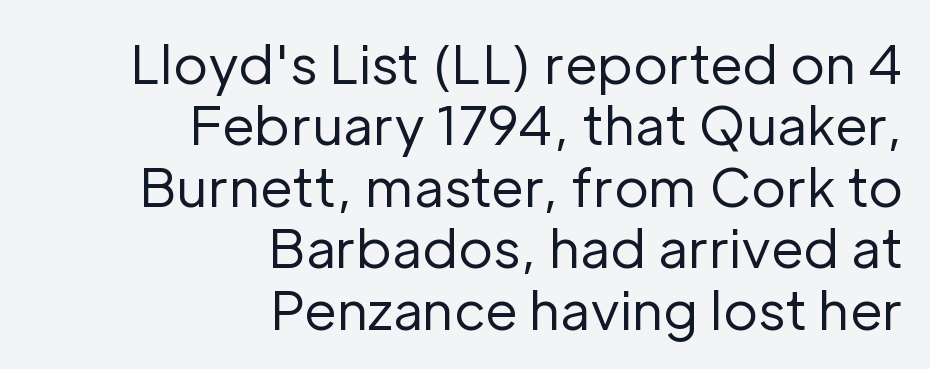
Q: Is the text bold? A: No.
Q: Is the text italic (slanted)? A: No, it is upright.
Q: Is the typeface a serif or a sans-serif typeface? A: Sans-serif.
Q: Is the text underlined? A: No.
Q: How is the paragraph aligned? A: Right-aligned.
Q: Is the spacing between letters normal or unusually wide? A: Normal.
Q: Width (condensed, normal, or wide)? A: Normal.
Q: Stroke contrast? A: Low.
Q: x-height? A: Medium.
Q: Monospaced? A: No.
